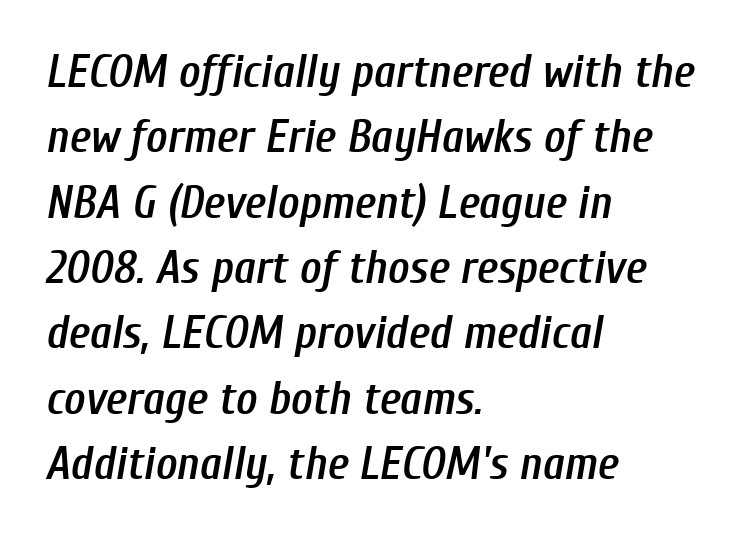
The image shows 46 px semibold, condensed type, italic (leaning right); set left-aligned, normal line spacing (1.42x), normal letter spacing, not underlined; low stroke contrast and a medium x-height.
